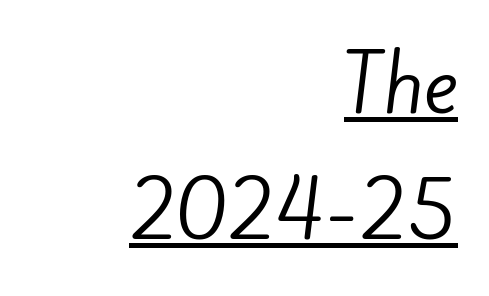
The image shows 73 px regular-weight sans-serif type; set right-aligned, line spacing 1.72x, normal letter spacing, underlined; low stroke contrast and a small x-height.
